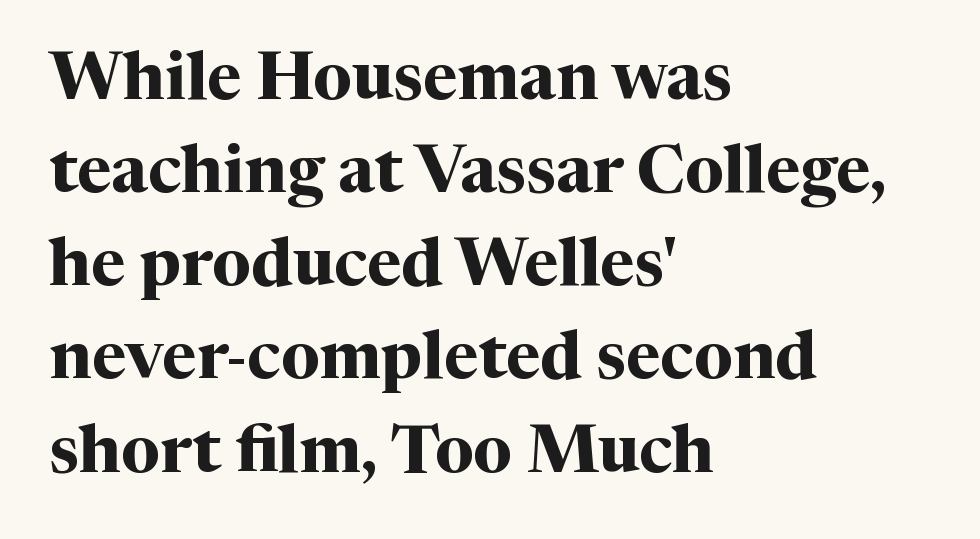
The lines in this sample share a left origin and differ only in where they stop. You can tell it's not italic because the verticals are truly vertical. This sample keeps an unexceptional amount of space between lines. Words float on clear page, feet unadorned. Character widths vary here, with narrow letters taking less room than wide ones. Look at the tracking — it's just the regular setting, nothing added.
